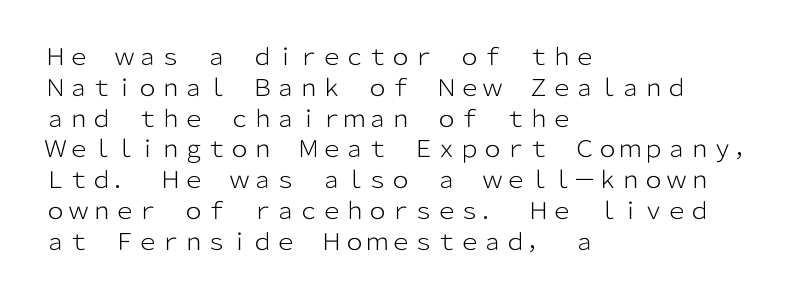
The image shows 23 px text type, upright; set left-aligned, normal line spacing (1.34x), normal letter spacing, not underlined.
